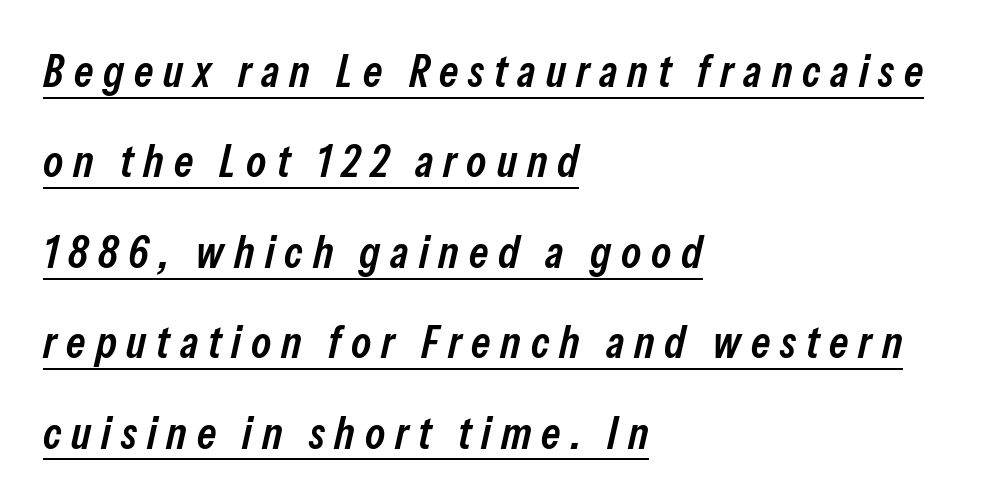
{"italic": "yes", "lean": "right", "slant_degrees": 13, "bold": "semi", "weight": "semibold", "width": "condensed", "stroke_contrast": "low", "x_height": "medium", "monospaced": "no", "underline": "yes", "align": "left", "line_spacing": "loose", "line_spacing_ratio": 2.01, "letter_spacing": "wide", "letter_spacing_em": 0.22, "glyph_px": 45}
